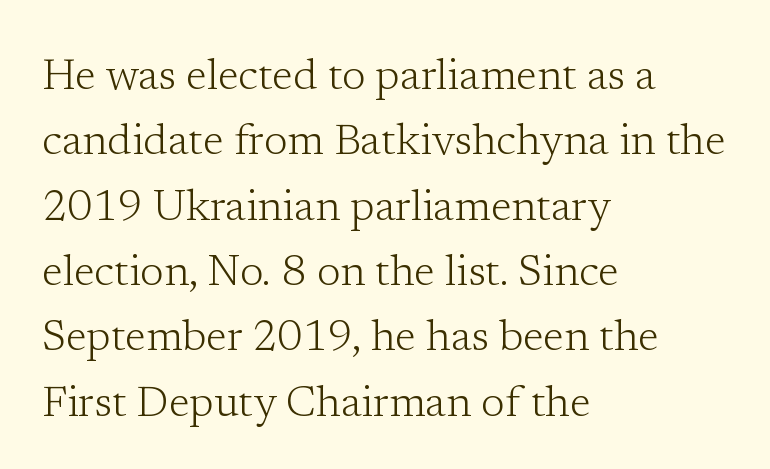
The image shows 43 px light serif type, upright; set left-aligned, normal line spacing (1.52x), normal letter spacing, not underlined; low stroke contrast and a medium x-height.
